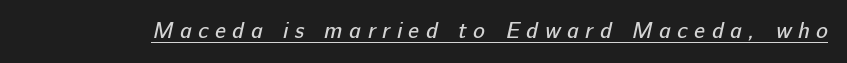
{"bold": "no", "underline": "yes", "letter_spacing": "wide", "letter_spacing_em": 0.3, "glyph_px": 22}
